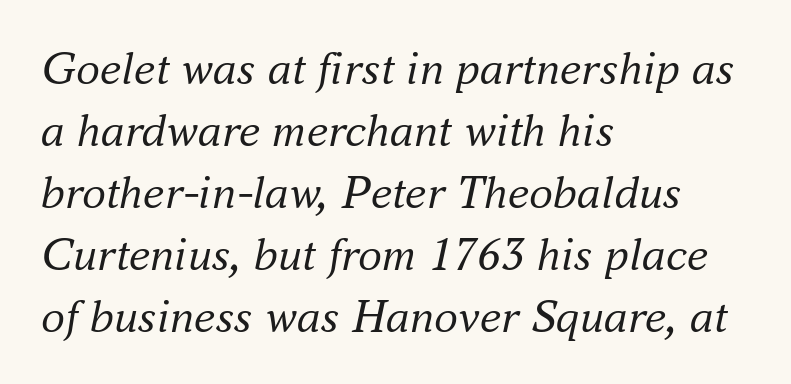
Proportional: the letters do not fall into vertical columns. Caption: multi-line text, flush left, ragged right. Is the type slanted? Yes — the strokes lean at a clear angle. Note: serifs present on the glyphs. Inter-character spacing is left at the font's built-in metrics. These lines sit exactly where default settings would place them.
